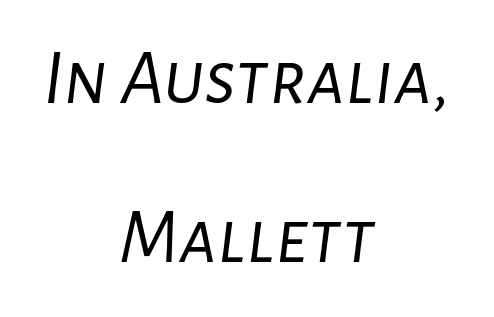
Q: Is the text bold? A: No.
Q: Is the text italic (slanted)? A: Yes, it leans right by about 7 degrees.
Q: Is the text underlined? A: No.
Q: How is the paragraph aligned? A: Centered.
Q: Is the spacing between letters normal or unusually wide? A: Normal.
Q: Is the spacing between lines tight, normal or loose? A: Loose.
Q: Width (condensed, normal, or wide)? A: Normal.
Q: Stroke contrast? A: Low.
Q: x-height? A: Medium.
Q: Monospaced? A: No.
